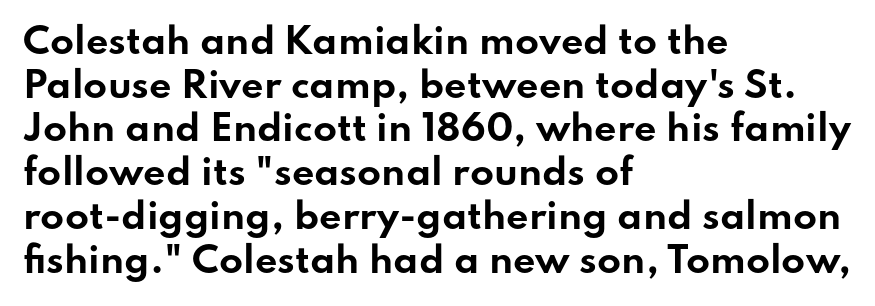
The image shows 35 px bold, wide sans-serif type, upright; set left-aligned, normal line spacing (1.25x), normal letter spacing, not underlined; low stroke contrast and a small x-height.
